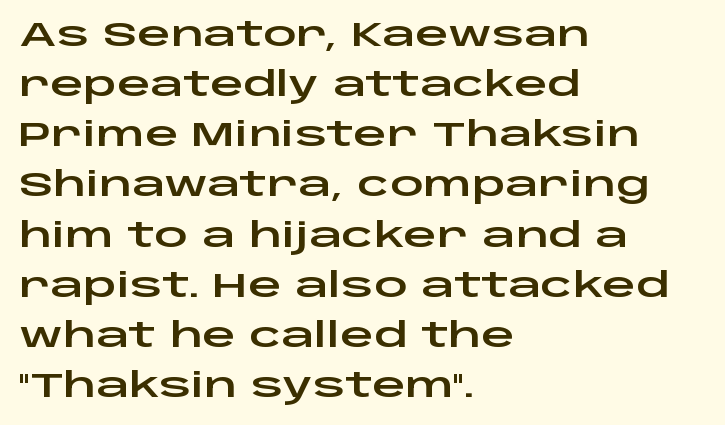
Q: Is the text italic (slanted)? A: No, it is upright.
Q: Is the typeface a serif or a sans-serif typeface? A: Sans-serif.
Q: Is the text underlined? A: No.
Q: How is the paragraph aligned? A: Left-aligned.
Q: Is the spacing between letters normal or unusually wide? A: Normal.
Q: Is the spacing between lines tight, normal or loose? A: Normal.
Q: Width (condensed, normal, or wide)? A: Wide.
Q: Stroke contrast? A: Low.
Q: x-height? A: Large.
Q: Monospaced? A: No.
